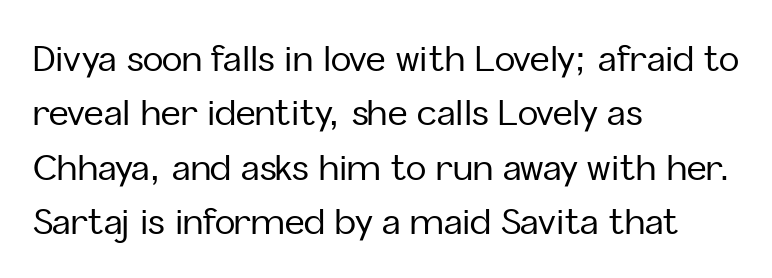
{"serif": "no", "italic": "no", "width": "normal", "stroke_contrast": "low", "x_height": "medium", "monospaced": "no", "underline": "no", "align": "left", "line_spacing": "normal", "line_spacing_ratio": 1.6, "letter_spacing": "normal", "letter_spacing_em": 0.0, "glyph_px": 34}
